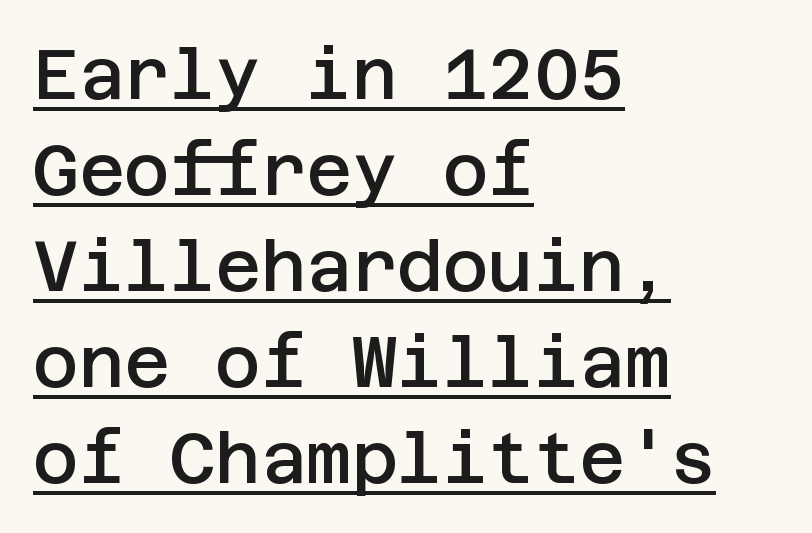
No extra tracking has been applied to these lines. Style check: upright. Underline: present. The font is running at a semibold setting, under full bold. Is this a sans? Yes — the strokes have no serifs. Line spacing here is normal.
